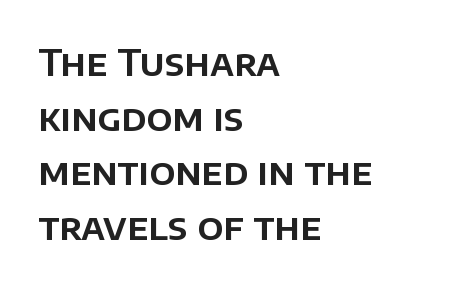
Leading: standard. When letters stand straight like this, we call the style roman or upright. There is no visible air inserted between adjacent glyphs. Each row of text sits above clean, open space. The rendering uses natural spacing where letterforms have individual widths. The text was rendered using a sans face with plain stroke endings.
